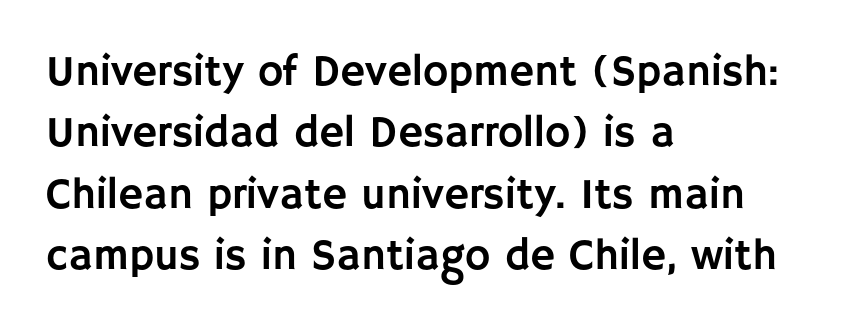
Q: Is the text italic (slanted)? A: No, it is upright.
Q: Is the typeface a serif or a sans-serif typeface? A: Sans-serif.
Q: Is the text underlined? A: No.
Q: How is the paragraph aligned? A: Left-aligned.
Q: Is the spacing between letters normal or unusually wide? A: Normal.
Q: Is the spacing between lines tight, normal or loose? A: Normal.
Q: Width (condensed, normal, or wide)? A: Normal.
Q: Stroke contrast? A: Low.
Q: x-height? A: Large.
Q: Monospaced? A: No.
